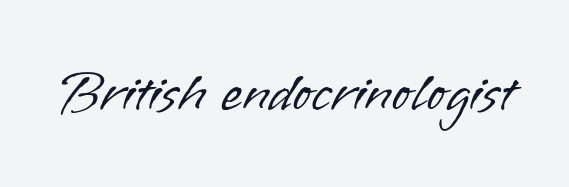
{"serif": "no", "bold": "no", "weight": "light", "width": "normal", "stroke_contrast": "low", "x_height": "small", "monospaced": "no", "underline": "no", "letter_spacing": "normal", "letter_spacing_em": 0.0, "glyph_px": 56}
